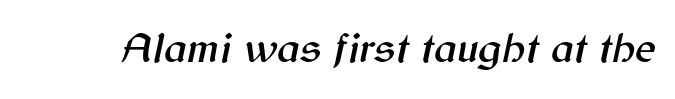
Think of a printed novel: that variable character pitch is what you see here. Words appear dense and cohesive because spacing is normal. Quick note: italic. A bare baseline throughout the passage.
